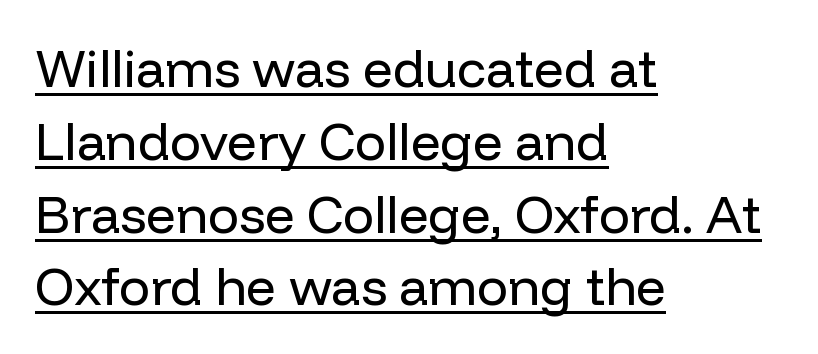
Q: Is the text bold? A: No.
Q: Is the text italic (slanted)? A: No, it is upright.
Q: Is the typeface a serif or a sans-serif typeface? A: Sans-serif.
Q: Is the text underlined? A: Yes.
Q: How is the paragraph aligned? A: Left-aligned.
Q: Is the spacing between letters normal or unusually wide? A: Normal.
Q: Is the spacing between lines tight, normal or loose? A: Normal.
Q: Width (condensed, normal, or wide)? A: Normal.
Q: Stroke contrast? A: Low.
Q: x-height? A: Medium.
Q: Monospaced? A: No.
